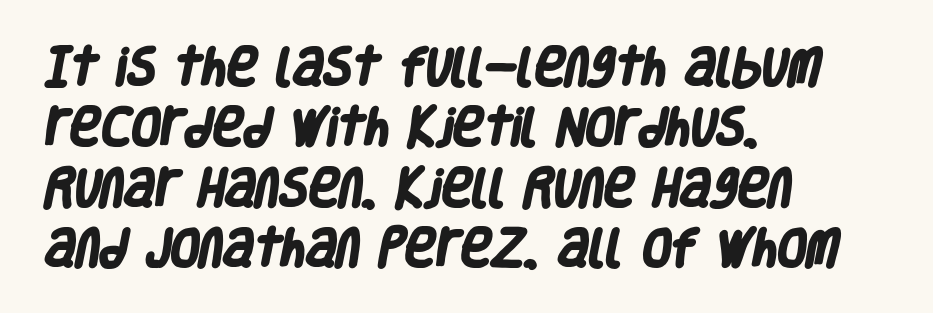
The image shows 42 px heavy, condensed sans-serif type; set left-aligned, normal line spacing (1.44x), normal letter spacing, not underlined; low stroke contrast and a large x-height.
